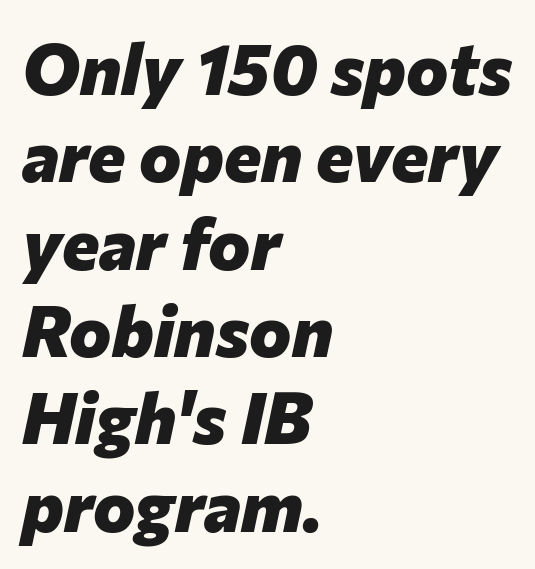
{"italic": "yes", "lean": "right", "slant_degrees": 12, "bold": "yes", "weight": "heavy", "width": "normal", "stroke_contrast": "low", "x_height": "medium", "monospaced": "no", "underline": "no", "align": "left", "line_spacing_ratio": 1.23, "letter_spacing": "normal", "letter_spacing_em": 0.0, "glyph_px": 71}
